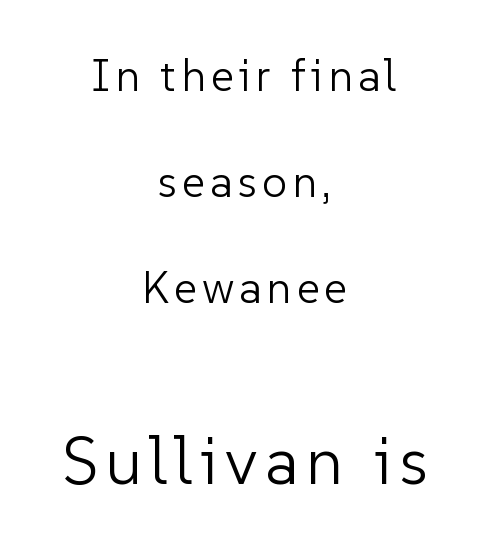
{"serif": "no", "italic": "no", "bold": "no", "weight": "light", "width": "normal", "stroke_contrast": "low", "x_height": "medium", "monospaced": "no", "underline": "no", "align": "center", "line_spacing": "loose", "line_spacing_ratio": 2.36, "larger_block": "second", "size_ratio": 1.49, "glyph_px": 67}
